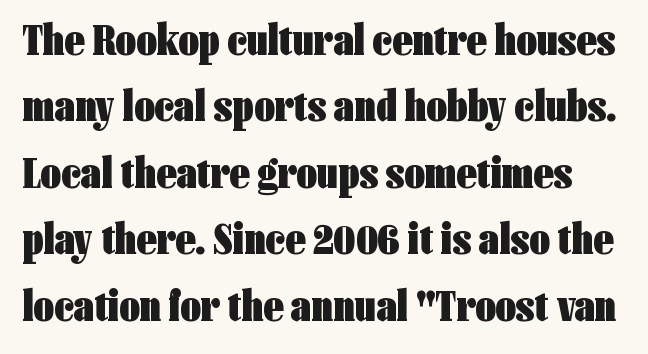
Q: Is the text bold? A: Yes.
Q: Is the text italic (slanted)? A: No, it is upright.
Q: Is the typeface a serif or a sans-serif typeface? A: Sans-serif.
Q: Is the text underlined? A: No.
Q: Is the spacing between letters normal or unusually wide? A: Normal.
Q: Is the spacing between lines tight, normal or loose? A: Normal.
Q: Width (condensed, normal, or wide)? A: Condensed.
Q: Stroke contrast? A: Low.
Q: x-height? A: Medium.
Q: Monospaced? A: No.
